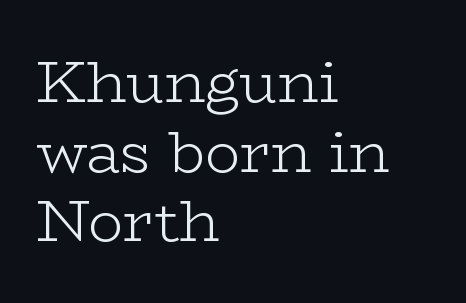
{"serif": "yes", "italic": "no", "bold": "no", "weight": "light", "width": "wide", "stroke_contrast": "low", "x_height": "medium", "monospaced": "no", "underline": "no", "align": "left", "line_spacing_ratio": 1.2, "letter_spacing": "normal", "letter_spacing_em": 0.0, "glyph_px": 58}
